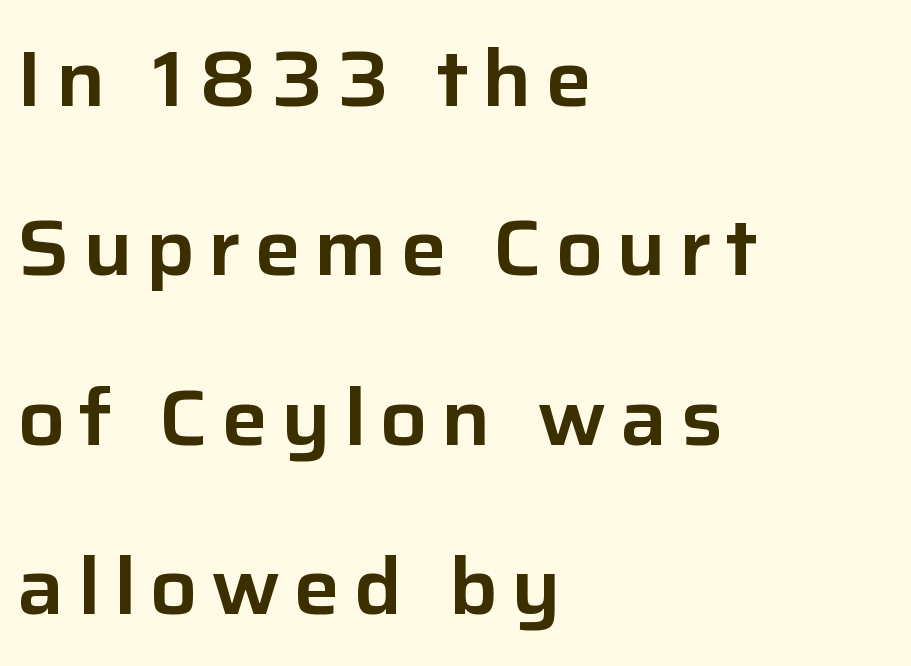
Q: Is the text italic (slanted)? A: No, it is upright.
Q: Is the typeface a serif or a sans-serif typeface? A: Sans-serif.
Q: Is the text underlined? A: No.
Q: How is the paragraph aligned? A: Left-aligned.
Q: Is the spacing between lines tight, normal or loose? A: Loose.
Q: Width (condensed, normal, or wide)? A: Normal.
Q: Stroke contrast? A: Low.
Q: x-height? A: Medium.
Q: Monospaced? A: No.
